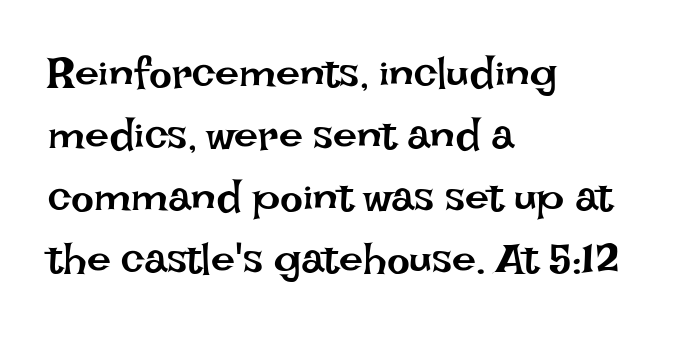
{"italic": "no", "bold": "no", "weight": "regular", "width": "normal", "stroke_contrast": "low", "x_height": "large", "monospaced": "no", "underline": "no", "align": "left", "line_spacing": "normal", "line_spacing_ratio": 1.44, "letter_spacing": "normal", "letter_spacing_em": 0.0, "glyph_px": 43}
